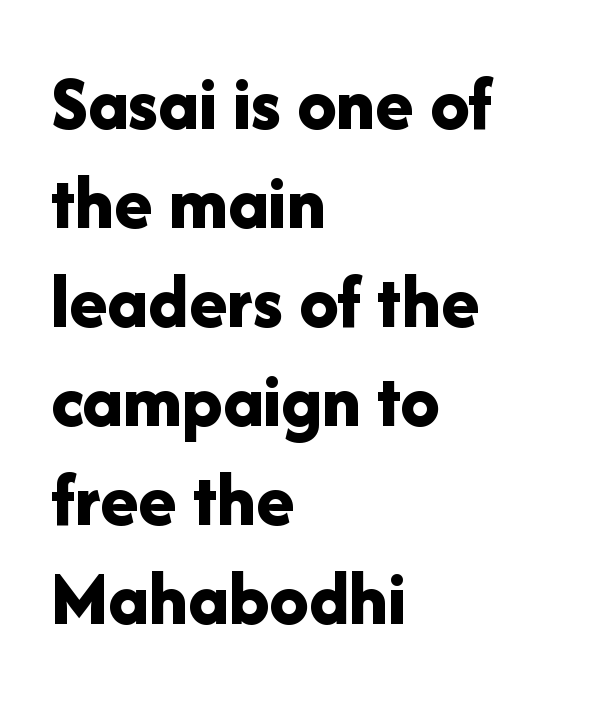
The image shows 78 px bold sans-serif type, upright; set left-aligned, normal line spacing (1.27x), normal letter spacing, not underlined; low stroke contrast and a medium x-height.
